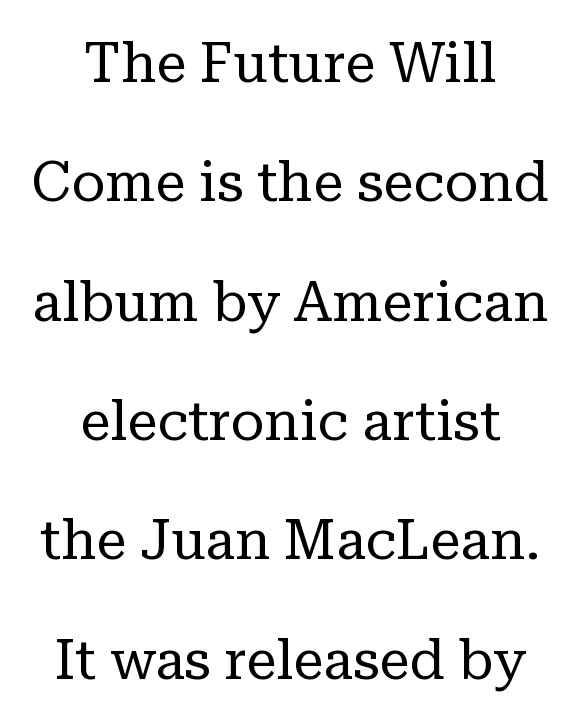
The image shows 55 px regular-weight serif type, upright; set centered, loose line spacing (2.17x), normal letter spacing, not underlined; low stroke contrast and a medium x-height.
